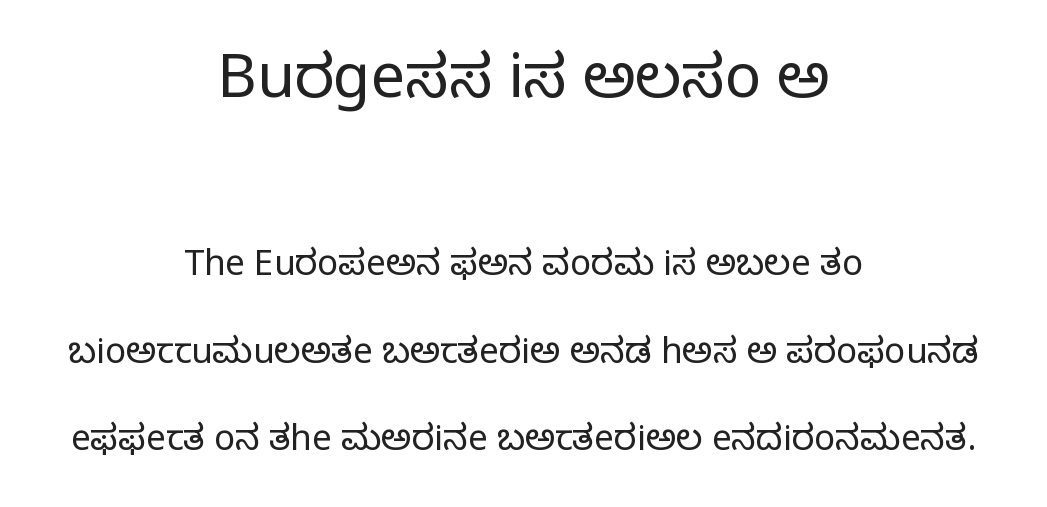
The image shows 61 px regular-weight serif type, upright; set centered, loose line spacing (2.5x), normal letter spacing, not underlined; the first (top) block is 1.74x larger; low stroke contrast and a large x-height.
